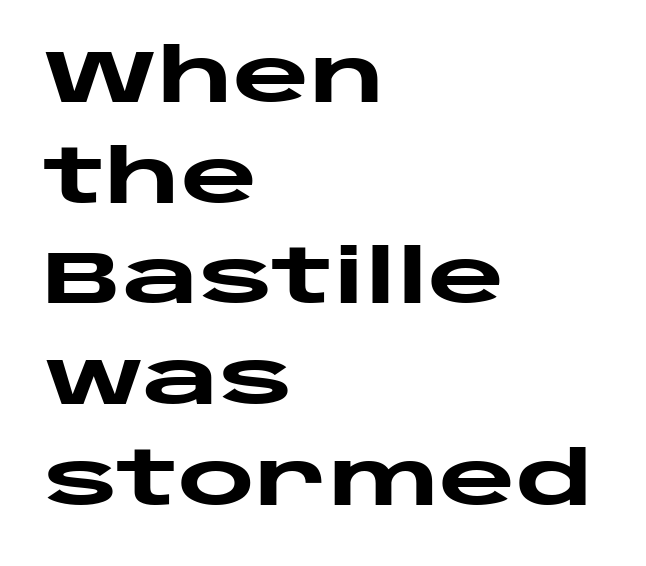
Q: Is the text bold? A: Yes.
Q: Is the text italic (slanted)? A: No, it is upright.
Q: Is the typeface a serif or a sans-serif typeface? A: Sans-serif.
Q: Is the text underlined? A: No.
Q: How is the paragraph aligned? A: Left-aligned.
Q: Is the spacing between letters normal or unusually wide? A: Normal.
Q: Is the spacing between lines tight, normal or loose? A: Normal.
Q: Width (condensed, normal, or wide)? A: Wide.
Q: Stroke contrast? A: Low.
Q: x-height? A: Large.
Q: Monospaced? A: No.
